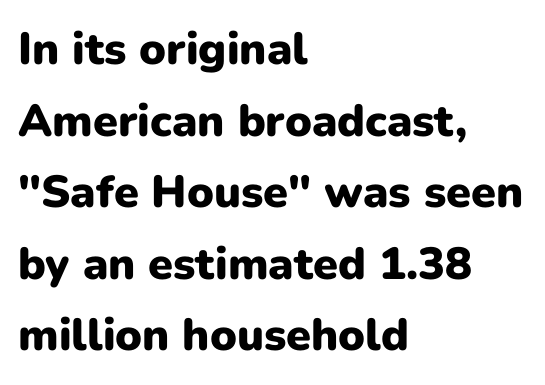
Q: Is the text bold? A: Yes.
Q: Is the text italic (slanted)? A: No, it is upright.
Q: Is the typeface a serif or a sans-serif typeface? A: Sans-serif.
Q: Is the text underlined? A: No.
Q: How is the paragraph aligned? A: Left-aligned.
Q: Is the spacing between letters normal or unusually wide? A: Normal.
Q: Is the spacing between lines tight, normal or loose? A: Normal.
Q: Width (condensed, normal, or wide)? A: Normal.
Q: Stroke contrast? A: Low.
Q: x-height? A: Medium.
Q: Monospaced? A: No.
